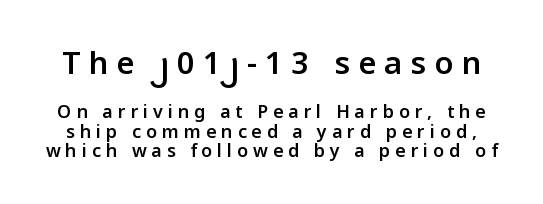
{"serif": "no", "italic": "no", "bold": "semi", "weight": "semibold", "width": "normal", "stroke_contrast": "low", "x_height": "medium", "monospaced": "no", "underline": "no", "line_spacing": "tight", "line_spacing_ratio": 1.08, "letter_spacing": "wide", "letter_spacing_em": 0.27, "larger_block": "first", "size_ratio": 1.72, "glyph_px": 31}
